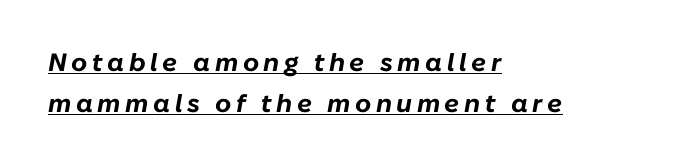
{"italic": "yes", "lean": "right", "slant_degrees": 10, "bold": "yes", "underline": "yes", "align": "left", "line_spacing": "normal", "line_spacing_ratio": 1.63, "glyph_px": 25}
